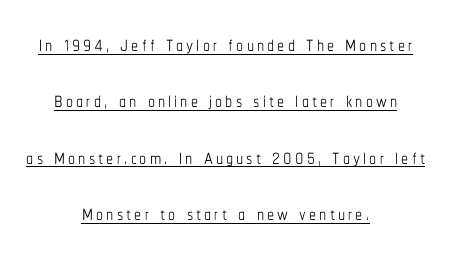
Q: Is the text bold? A: No.
Q: Is the text italic (slanted)? A: No, it is upright.
Q: Is the text underlined? A: Yes.
Q: How is the paragraph aligned? A: Centered.
Q: Is the spacing between lines tight, normal or loose? A: Loose.
Q: Width (condensed, normal, or wide)? A: Condensed.
Q: Stroke contrast? A: Low.
Q: x-height? A: Medium.
Q: Monospaced? A: No.
